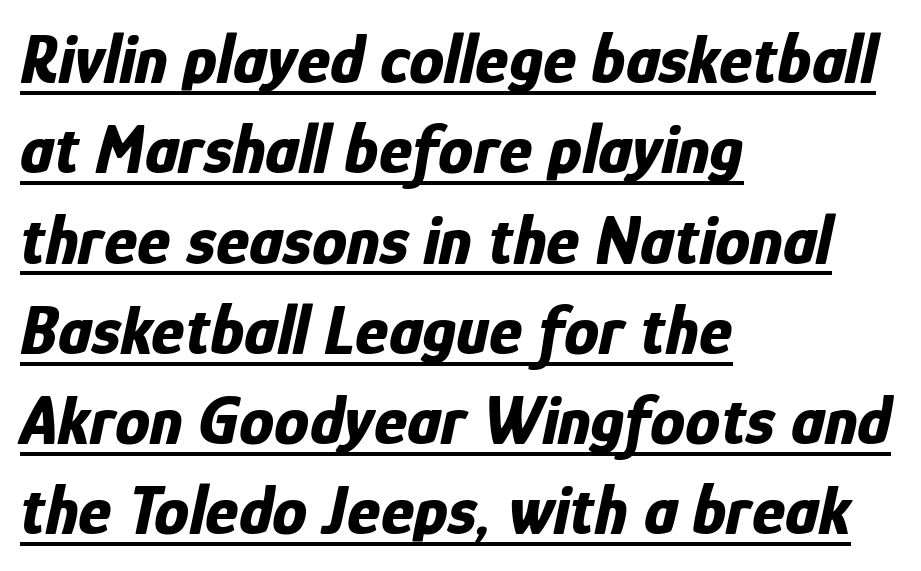
The image shows 70 px bold, condensed type, italic (leaning right); set left-aligned, normal line spacing (1.29x), normal letter spacing, underlined; low stroke contrast and a medium x-height.
